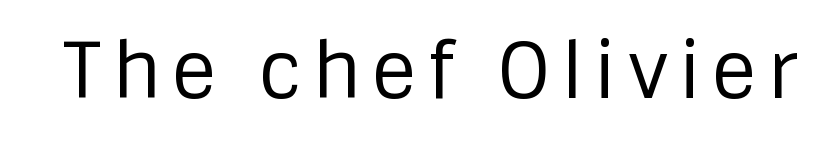
The image shows 76 px regular-weight sans-serif type, upright; set not underlined; low stroke contrast and a large x-height.
